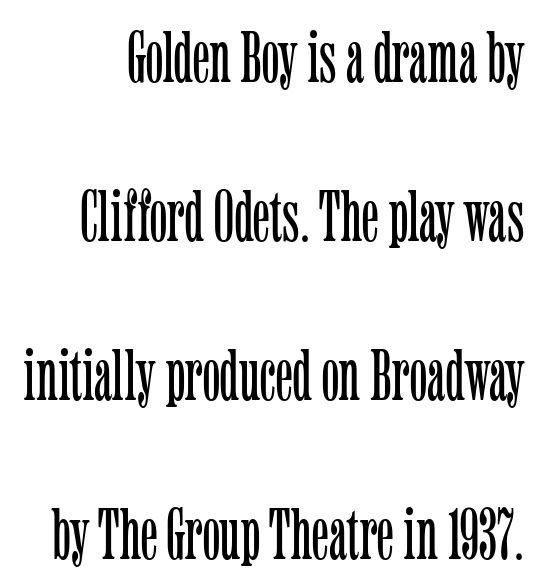
Nope, not italic — everything's standing straight. Caption: face not bold, strokes unweighted. The gaps between neighbouring characters are ordinary and unremarkable. A typesetter would label this face a serif.
